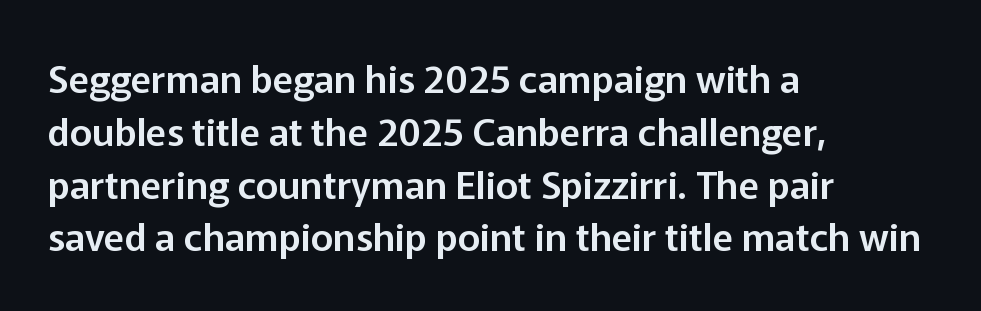
{"serif": "no", "italic": "no", "width": "normal", "stroke_contrast": "low", "x_height": "medium", "monospaced": "no", "underline": "no", "align": "left", "line_spacing": "normal", "line_spacing_ratio": 1.39, "letter_spacing": "normal", "letter_spacing_em": 0.0, "glyph_px": 38}
